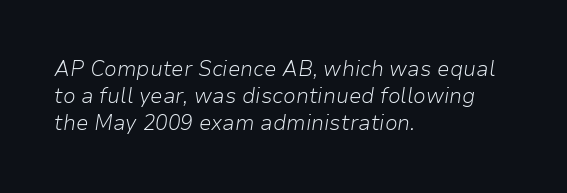
The image shows 21 px text type, italic (leaning right); set left-aligned, normal line spacing (1.29x), normal letter spacing, not underlined.
